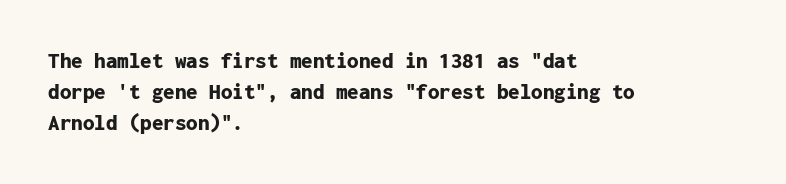
Caption: bold face, heavy strokes. Compared with typical body copy, the letter spacing here is the same. Line starts are locked; line ends wander. The axis of the letterforms is exactly vertical.
